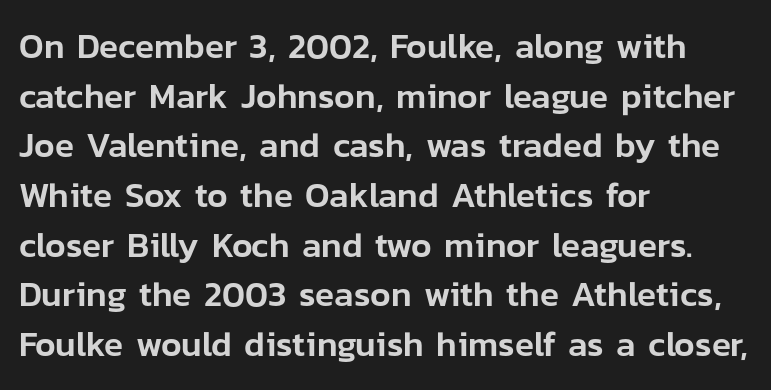
{"serif": "no", "italic": "no", "width": "normal", "stroke_contrast": "low", "x_height": "medium", "monospaced": "no", "underline": "no", "align": "left", "line_spacing": "normal", "line_spacing_ratio": 1.42, "letter_spacing": "normal", "letter_spacing_em": 0.0, "glyph_px": 35}
